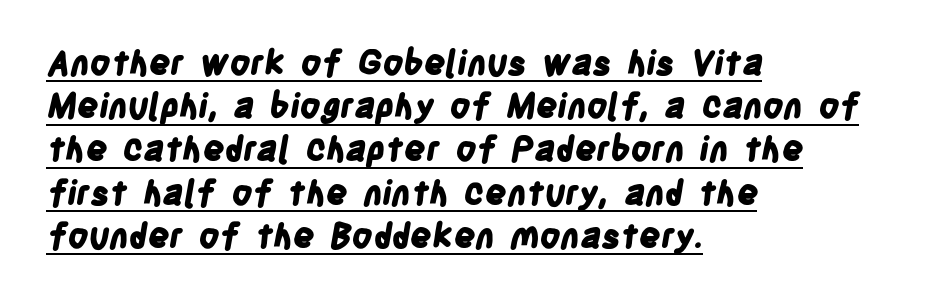
Is the type bold? Yes — the strokes are clearly thick and heavy. The sample's only ornament is a line tracing under the words. Nothing unusual about the tracking: characters are spaced as the font intends. Note the varied advance widths — an 'i' is clearly narrower than an 'm'. Caption: multi-line text, flush left, ragged right. The line-height multiplier appears to be the usual default.
